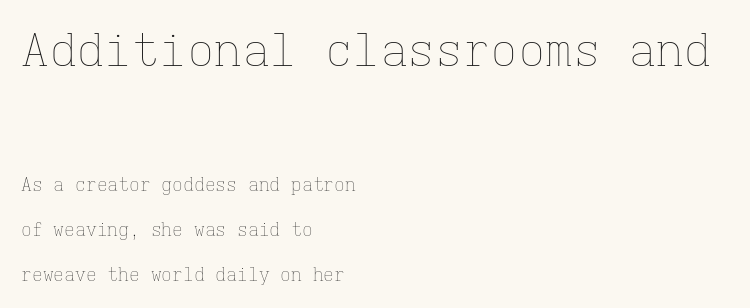
{"italic": "no", "bold": "no", "weight": "thin", "width": "normal", "stroke_contrast": "low", "x_height": "medium", "monospaced": "yes", "underline": "no", "align": "left", "line_spacing": "loose", "line_spacing_ratio": 2.5, "letter_spacing": "normal", "letter_spacing_em": 0.0, "larger_block": "first", "size_ratio": 2.56, "glyph_px": 46}
